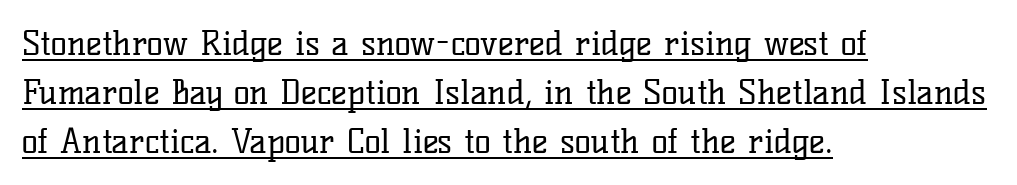
{"serif": "yes", "italic": "no", "bold": "no", "weight": "regular", "width": "normal", "stroke_contrast": "low", "x_height": "medium", "monospaced": "no", "underline": "yes", "align": "left", "line_spacing": "normal", "line_spacing_ratio": 1.44, "letter_spacing": "normal", "letter_spacing_em": 0.0, "glyph_px": 34}
